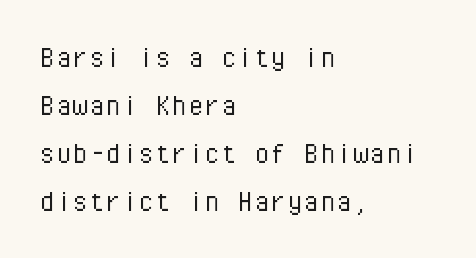
Q: Is the text bold? A: No.
Q: Is the text italic (slanted)? A: No, it is upright.
Q: Is the typeface a serif or a sans-serif typeface? A: Sans-serif.
Q: Is the text underlined? A: No.
Q: How is the paragraph aligned? A: Left-aligned.
Q: Is the spacing between letters normal or unusually wide? A: Normal.
Q: Is the spacing between lines tight, normal or loose? A: Normal.
Q: Width (condensed, normal, or wide)? A: Normal.
Q: Stroke contrast? A: Low.
Q: x-height? A: Medium.
Q: Monospaced? A: Yes.
